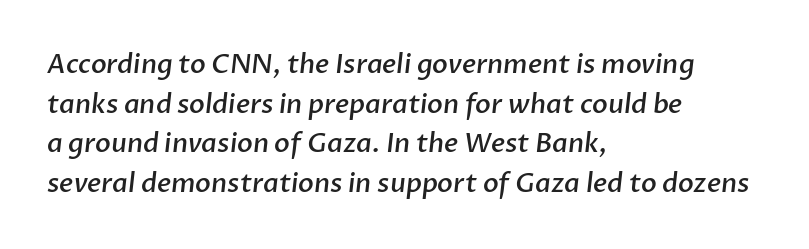
The image shows 26 px text type; set left-aligned, normal line spacing (1.52x), normal letter spacing, not underlined.
